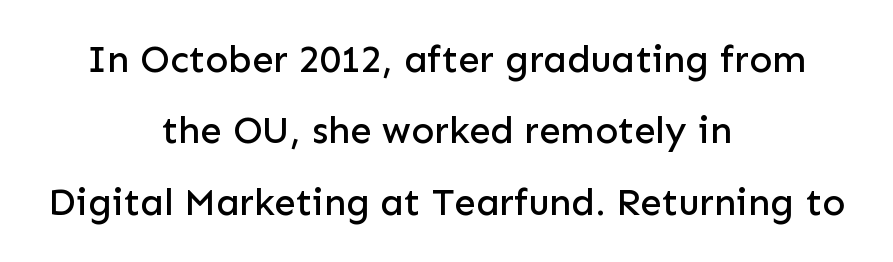
{"serif": "no", "italic": "no", "width": "normal", "stroke_contrast": "low", "x_height": "medium", "monospaced": "no", "underline": "no", "align": "center", "line_spacing_ratio": 1.88, "letter_spacing": "normal", "letter_spacing_em": 0.0, "glyph_px": 38}
